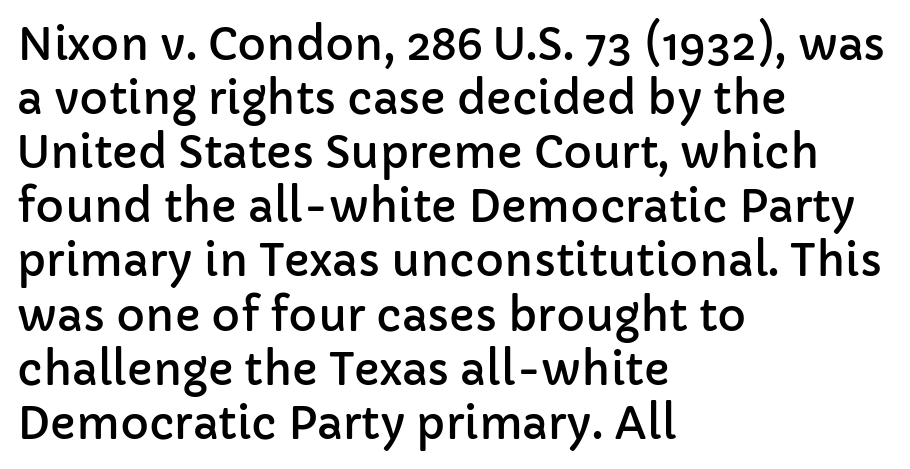
Q: Is the text italic (slanted)? A: No, it is upright.
Q: Is the typeface a serif or a sans-serif typeface? A: Sans-serif.
Q: Is the text underlined? A: No.
Q: How is the paragraph aligned? A: Left-aligned.
Q: Is the spacing between letters normal or unusually wide? A: Normal.
Q: Width (condensed, normal, or wide)? A: Normal.
Q: Stroke contrast? A: Low.
Q: x-height? A: Medium.
Q: Monospaced? A: No.
